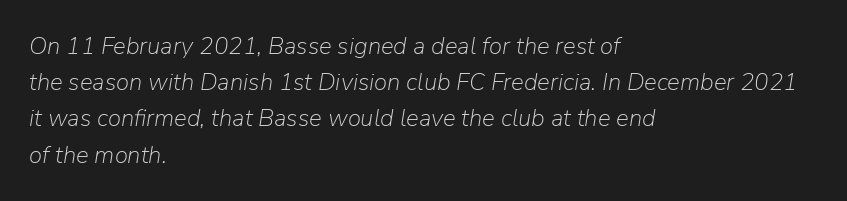
The image shows 24 px text type, italic (leaning right); set left-aligned, normal line spacing (1.51x), normal letter spacing, not underlined.
